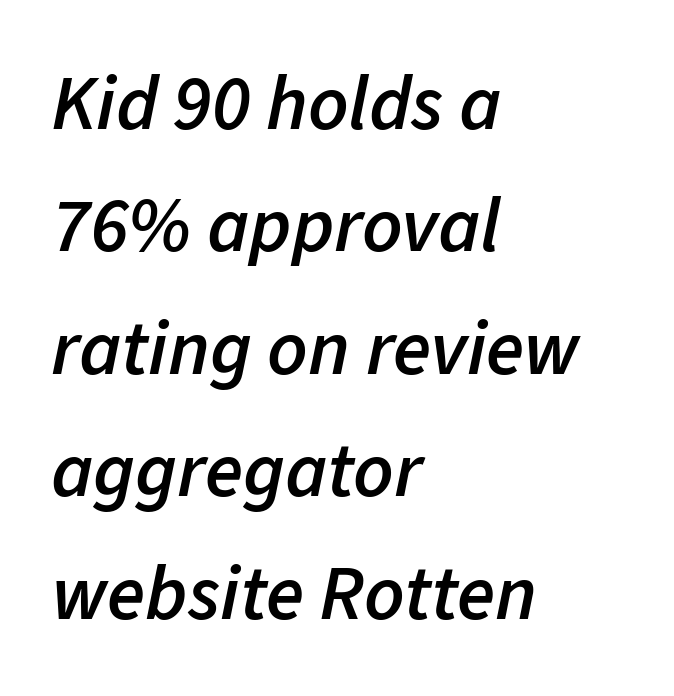
{"italic": "yes", "lean": "right", "slant_degrees": 11, "bold": "semi", "weight": "semibold", "width": "normal", "stroke_contrast": "low", "x_height": "medium", "monospaced": "no", "underline": "no", "align": "left", "line_spacing": "normal", "line_spacing_ratio": 1.57, "letter_spacing": "normal", "letter_spacing_em": 0.0, "glyph_px": 78}
